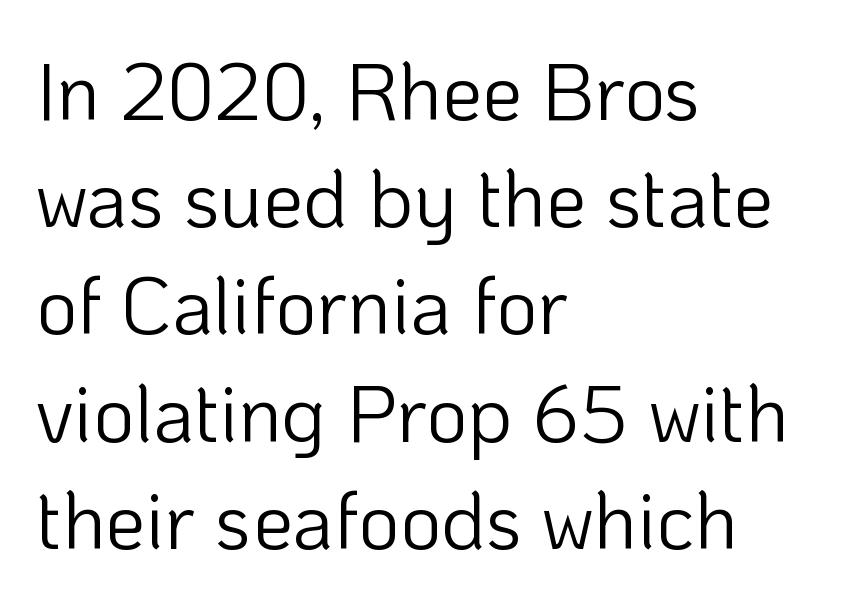
The image shows 80 px light sans-serif type, upright; set left-aligned, normal line spacing (1.34x), normal letter spacing, not underlined; low stroke contrast and a medium x-height.
